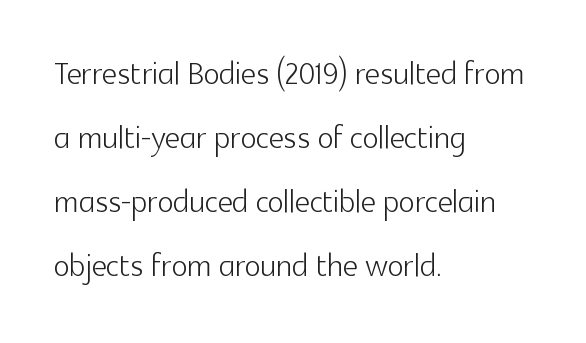
Q: Is the text bold? A: No.
Q: Is the text italic (slanted)? A: No, it is upright.
Q: Is the typeface a serif or a sans-serif typeface? A: Sans-serif.
Q: Is the text underlined? A: No.
Q: How is the paragraph aligned? A: Left-aligned.
Q: Is the spacing between letters normal or unusually wide? A: Normal.
Q: Is the spacing between lines tight, normal or loose? A: Normal.
Q: Width (condensed, normal, or wide)? A: Normal.
Q: x-height? A: Medium.
Q: Monospaced? A: No.
